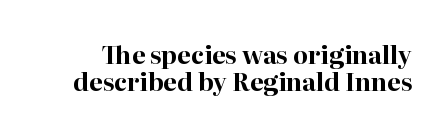
Bold? Absolutely — the strokes are thick and heavy. Here the glyphs are tracked normally, forming tight word shapes. This is the regular roman posture of the typeface. The area under the type is left untouched.
